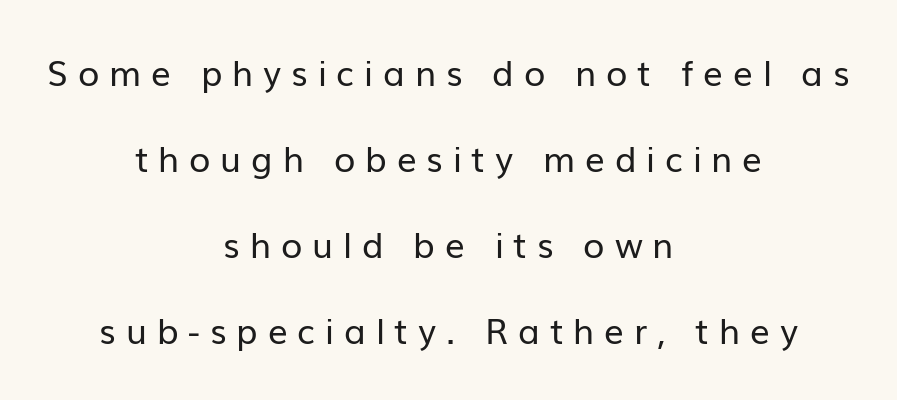
{"serif": "no", "italic": "no", "bold": "no", "weight": "regular", "width": "normal", "stroke_contrast": "low", "x_height": "medium", "monospaced": "no", "underline": "no", "align": "center", "line_spacing": "loose", "line_spacing_ratio": 2.46, "letter_spacing": "wide", "letter_spacing_em": 0.28, "glyph_px": 35}
